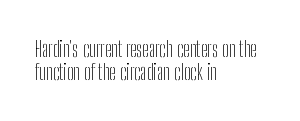
The font's upright variant was chosen for this text. If you drew a ruler down the left edge, every line would touch it. Rule under the text: the space is simply empty. Leading: reduced.
